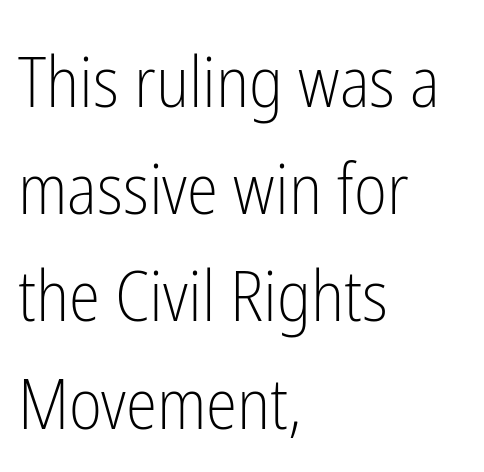
{"serif": "no", "italic": "no", "bold": "no", "weight": "light", "width": "condensed", "stroke_contrast": "low", "x_height": "medium", "monospaced": "no", "underline": "no", "align": "left", "line_spacing": "normal", "line_spacing_ratio": 1.51, "letter_spacing": "normal", "letter_spacing_em": 0.0, "glyph_px": 71}
